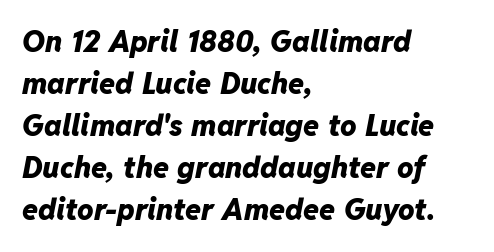
Q: Is the text bold? A: Yes.
Q: Is the text italic (slanted)? A: Yes, it leans right by about 11 degrees.
Q: Is the text underlined? A: No.
Q: How is the paragraph aligned? A: Left-aligned.
Q: Is the spacing between letters normal or unusually wide? A: Normal.
Q: Is the spacing between lines tight, normal or loose? A: Normal.
Q: Width (condensed, normal, or wide)? A: Normal.
Q: Stroke contrast? A: Low.
Q: x-height? A: Medium.
Q: Monospaced? A: No.
